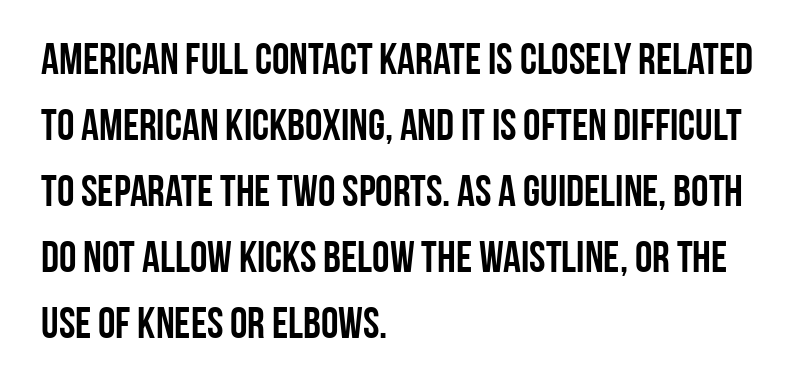
Visually the block forms a straight wall on the left and a jagged coastline on the right. This rendering leaves character spacing at its baseline value. I'd call this a sans setting — the letters go barefoot. In terms of posture, this sample is upright.
